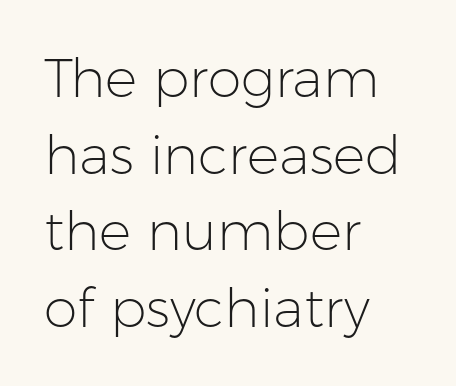
The image shows 54 px light sans-serif type, upright; set left-aligned, normal line spacing (1.42x), normal letter spacing, not underlined; low stroke contrast and a medium x-height.
